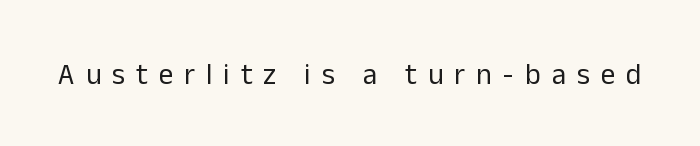
Q: Is the text bold? A: No.
Q: Is the text italic (slanted)? A: No, it is upright.
Q: Is the typeface a serif or a sans-serif typeface? A: Sans-serif.
Q: Is the text underlined? A: No.
Q: Is the spacing between letters normal or unusually wide? A: Unusually wide.
Q: Width (condensed, normal, or wide)? A: Normal.
Q: Stroke contrast? A: Low.
Q: x-height? A: Medium.
Q: Monospaced? A: No.
